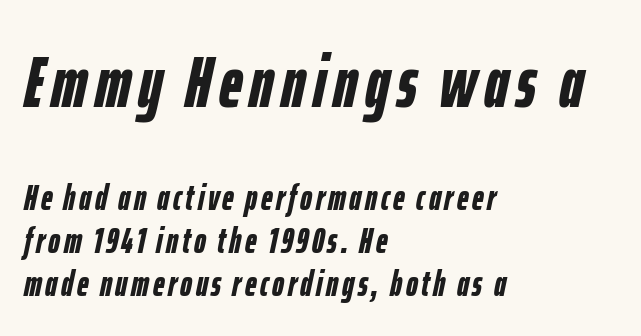
The face used here appears at its bigger size in the upper chunk. Is the block centered? No — it sits flush against the left margin. Check under the words: just untouched page. In terms of posture, this sample is oblique. How heavy is the stroke? Heavy — this is a bold. The letters advance in unequal steps, a hallmark of proportional type.
